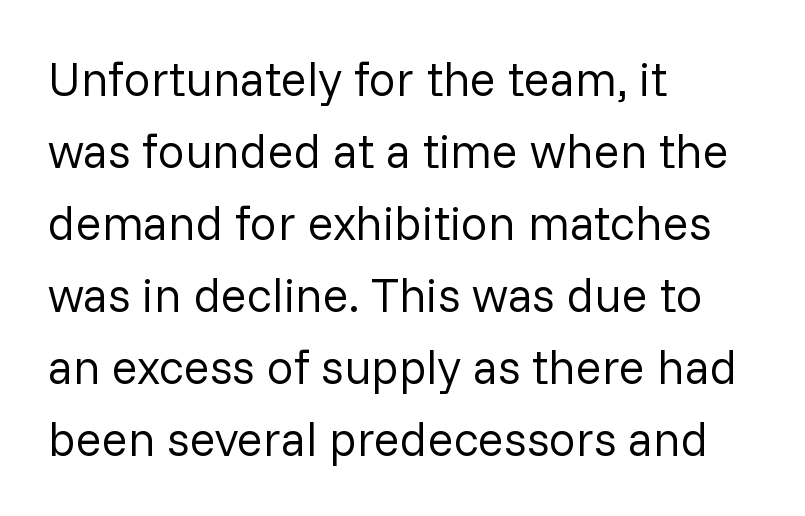
{"serif": "no", "italic": "no", "bold": "no", "weight": "regular", "width": "normal", "stroke_contrast": "low", "x_height": "medium", "monospaced": "no", "underline": "no", "align": "left", "line_spacing": "normal", "line_spacing_ratio": 1.5, "letter_spacing": "normal", "letter_spacing_em": 0.0, "glyph_px": 48}
